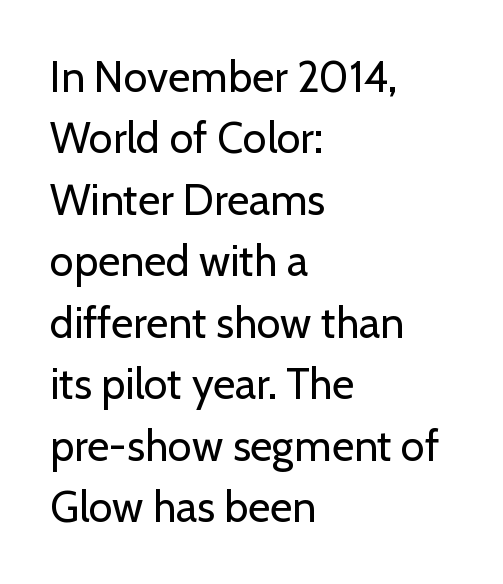
{"serif": "no", "italic": "no", "bold": "no", "weight": "regular", "width": "normal", "stroke_contrast": "low", "x_height": "medium", "monospaced": "no", "underline": "no", "align": "left", "line_spacing": "normal", "line_spacing_ratio": 1.43, "letter_spacing": "normal", "letter_spacing_em": 0.0, "glyph_px": 43}
